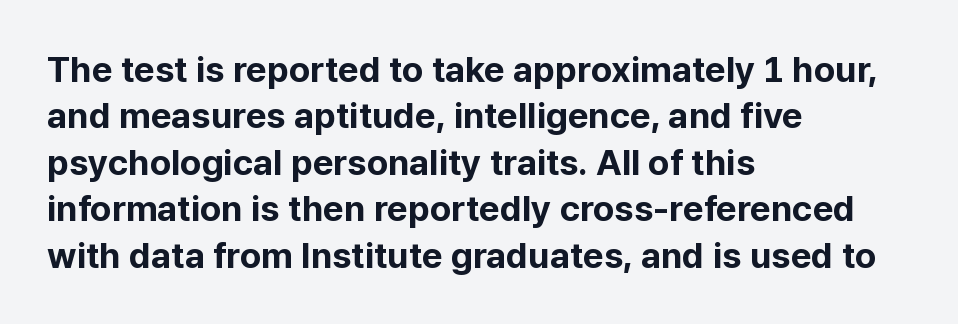
{"serif": "no", "italic": "no", "bold": "yes", "weight": "bold", "width": "normal", "stroke_contrast": "low", "x_height": "medium", "monospaced": "no", "underline": "no", "align": "left", "line_spacing": "normal", "line_spacing_ratio": 1.29, "letter_spacing": "normal", "letter_spacing_em": 0.0, "glyph_px": 36}
